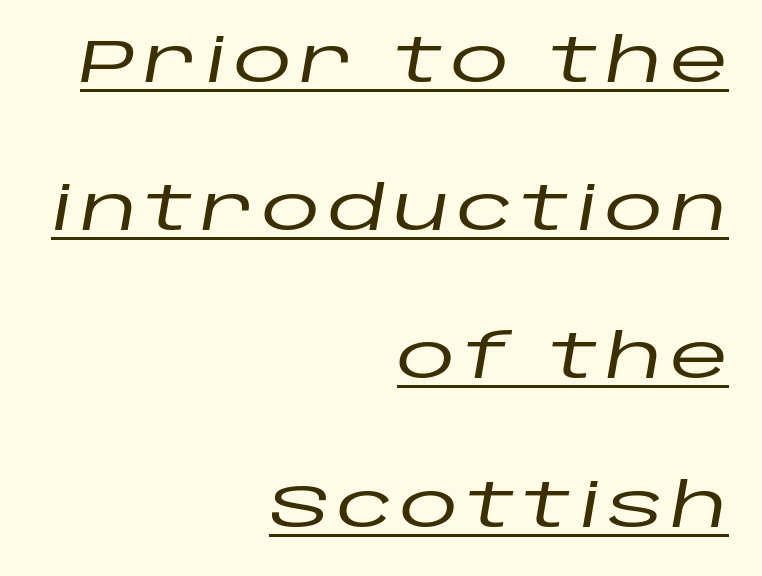
Q: Is the text italic (slanted)? A: Yes, it leans right by about 10 degrees.
Q: Is the text underlined? A: Yes.
Q: How is the paragraph aligned? A: Right-aligned.
Q: Is the spacing between lines tight, normal or loose? A: Loose.
Q: Width (condensed, normal, or wide)? A: Wide.
Q: Stroke contrast? A: Low.
Q: x-height? A: Large.
Q: Monospaced? A: No.
